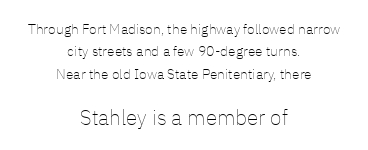
{"italic": "no", "bold": "no", "underline": "no", "align": "center", "line_spacing": "normal", "line_spacing_ratio": 1.6, "letter_spacing": "normal", "letter_spacing_em": 0.0, "larger_block": "second", "size_ratio": 1.5, "glyph_px": 21}
